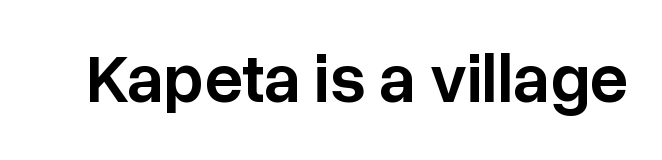
The image shows 69 px semibold sans-serif type, upright; set normal letter spacing, not underlined; low stroke contrast and a medium x-height.
